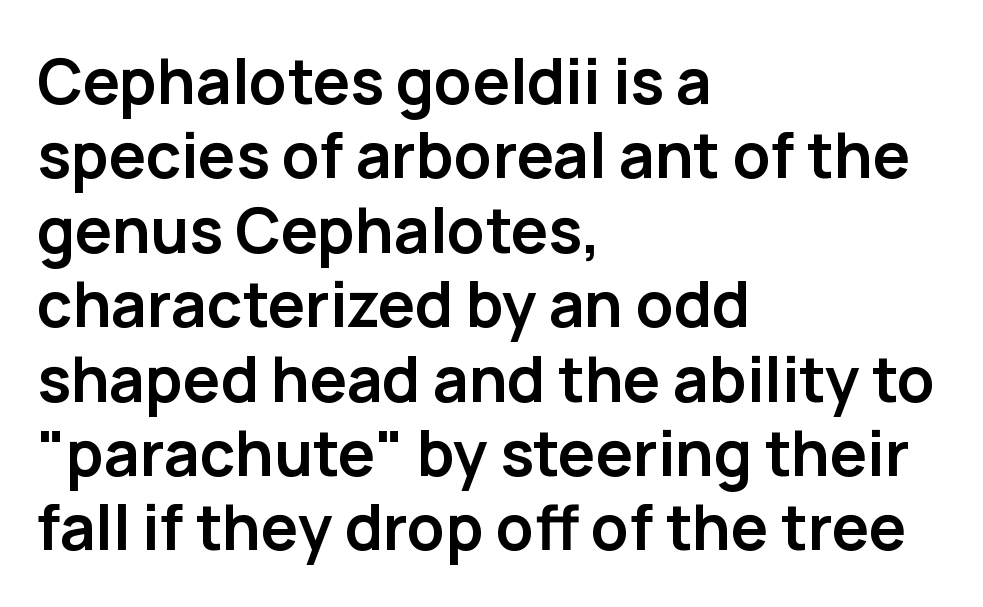
Q: Is the text bold? A: Yes.
Q: Is the text italic (slanted)? A: No, it is upright.
Q: Is the typeface a serif or a sans-serif typeface? A: Sans-serif.
Q: Is the text underlined? A: No.
Q: How is the paragraph aligned? A: Left-aligned.
Q: Is the spacing between letters normal or unusually wide? A: Normal.
Q: Width (condensed, normal, or wide)? A: Normal.
Q: Stroke contrast? A: Low.
Q: x-height? A: Medium.
Q: Monospaced? A: No.
